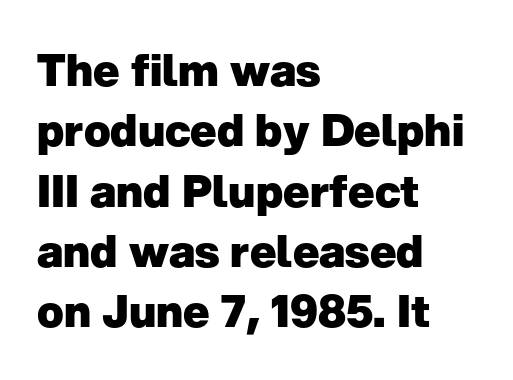
{"serif": "no", "italic": "no", "bold": "yes", "weight": "heavy", "width": "normal", "stroke_contrast": "low", "x_height": "medium", "monospaced": "no", "underline": "no", "align": "left", "line_spacing": "normal", "line_spacing_ratio": 1.37, "letter_spacing": "normal", "letter_spacing_em": 0.0, "glyph_px": 44}
